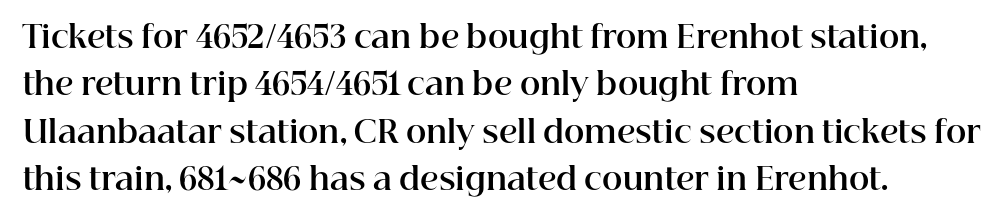
{"serif": "yes", "italic": "no", "bold": "yes", "weight": "bold", "width": "normal", "stroke_contrast": "high", "x_height": "medium", "monospaced": "no", "underline": "no", "align": "left", "line_spacing": "normal", "line_spacing_ratio": 1.53, "letter_spacing": "normal", "letter_spacing_em": 0.0, "glyph_px": 31}
